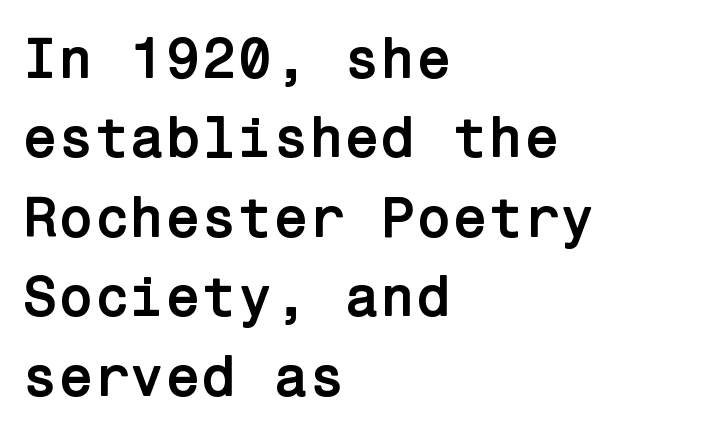
The image shows 58 px semibold sans-serif type, upright; set left-aligned, normal line spacing (1.37x), normal letter spacing, not underlined; low stroke contrast and a medium x-height.
